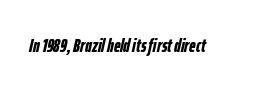
Underline: absent. Strokes here are thick enough to call this a true bold. The face used here is rendered with its standard letterfit. The axis of the letterforms is tilted away from vertical.
